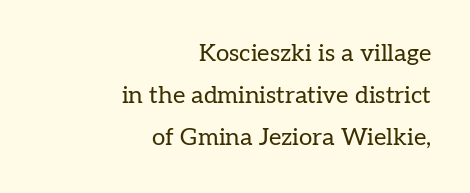
Q: Is the text bold? A: No.
Q: Is the text italic (slanted)? A: No, it is upright.
Q: Is the text underlined? A: No.
Q: How is the paragraph aligned? A: Right-aligned.
Q: Is the spacing between letters normal or unusually wide? A: Normal.
